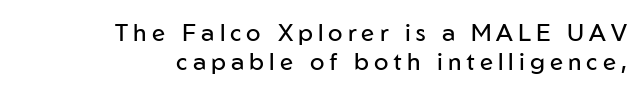
No letter is thick-stroked: the sample isn't bold. Nope, not italic — everything's standing straight. The letters are spread apart with noticeably loose tracking. The strip under each line holds only bare page. In CSS terms this would be text-align: right.
